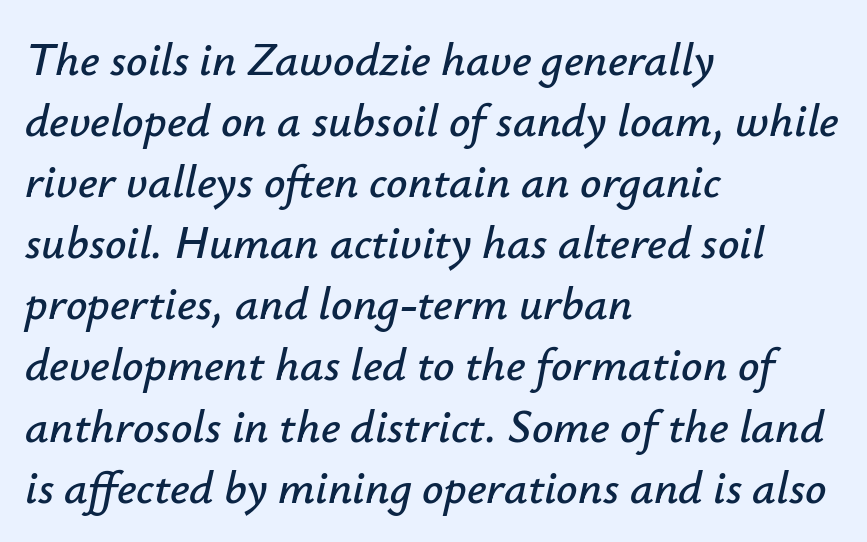
The letters are slanted; this is an italic face. Honestly, the letter spacing is just normal — you wouldn't notice it. The zone under the glyphs is completely vacant. Line spacing here is normal. Line beginnings align vertically; line endings do not.
